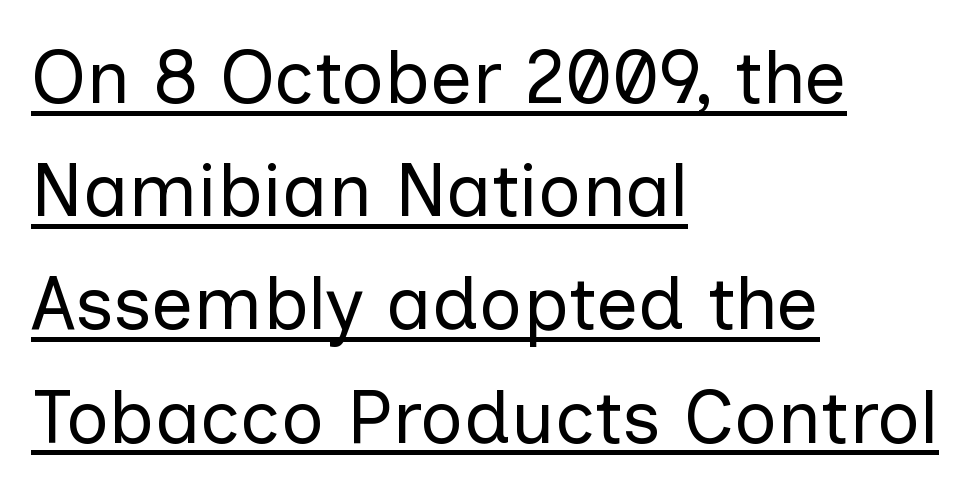
Q: Is the text bold? A: No.
Q: Is the text italic (slanted)? A: No, it is upright.
Q: Is the typeface a serif or a sans-serif typeface? A: Sans-serif.
Q: Is the text underlined? A: Yes.
Q: How is the paragraph aligned? A: Left-aligned.
Q: Is the spacing between letters normal or unusually wide? A: Normal.
Q: Is the spacing between lines tight, normal or loose? A: Normal.
Q: Width (condensed, normal, or wide)? A: Normal.
Q: Stroke contrast? A: Low.
Q: x-height? A: Medium.
Q: Monospaced? A: No.
